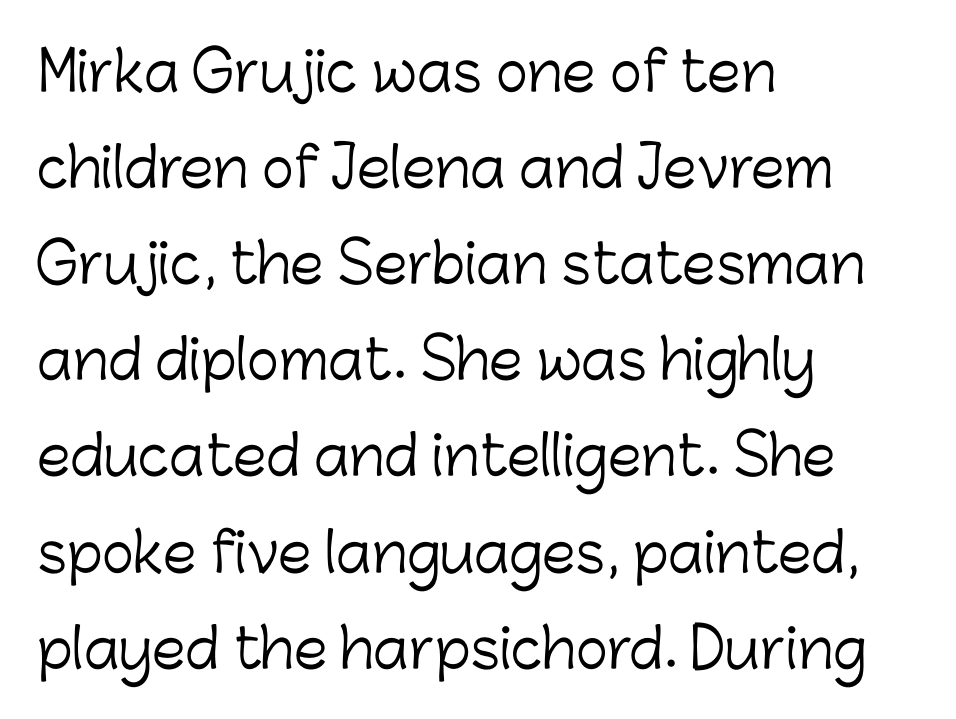
Do the characters align in a grid? No, the font is proportional. Characters remain perfectly vertical along every line. Nope, no serifs anywhere on these letters. The words here are not underlined. No chunkiness to these letters — they're not bold. Honestly, the letter spacing is just normal — you wouldn't notice it.
